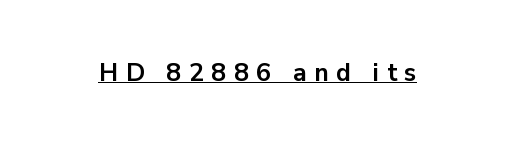
{"italic": "no", "bold": "yes", "underline": "yes", "letter_spacing": "wide", "letter_spacing_em": 0.3, "glyph_px": 25}
